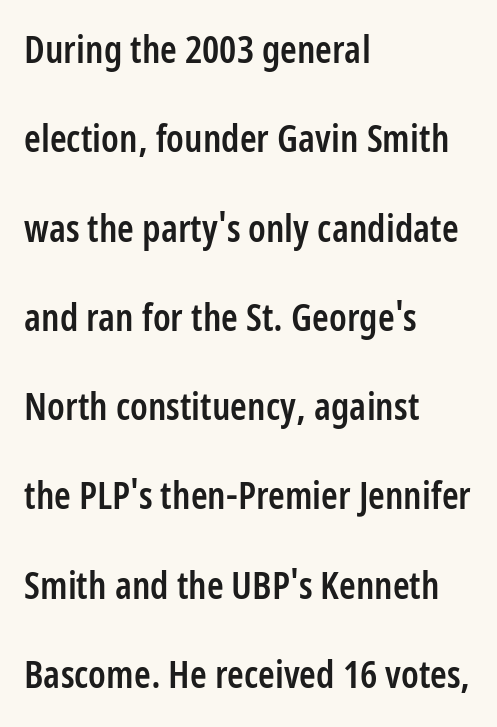
{"serif": "no", "italic": "no", "bold": "semi", "weight": "semibold", "width": "condensed", "stroke_contrast": "low", "x_height": "medium", "monospaced": "no", "underline": "no", "align": "left", "line_spacing": "loose", "line_spacing_ratio": 2.35, "letter_spacing": "normal", "letter_spacing_em": 0.0, "glyph_px": 38}
